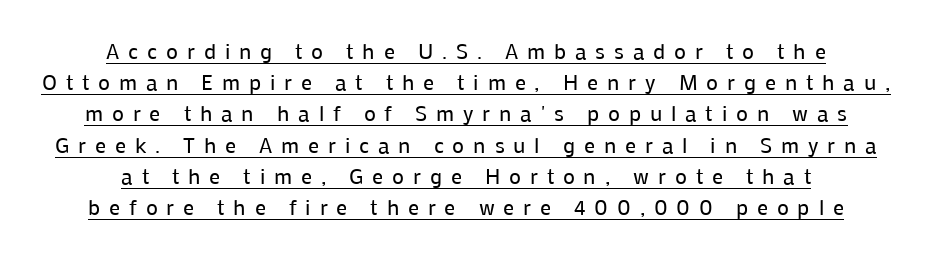
Q: Is the text bold? A: No.
Q: Is the text italic (slanted)? A: No, it is upright.
Q: Is the text underlined? A: Yes.
Q: How is the paragraph aligned? A: Centered.
Q: Is the spacing between letters normal or unusually wide? A: Unusually wide.
Q: Is the spacing between lines tight, normal or loose? A: Normal.
